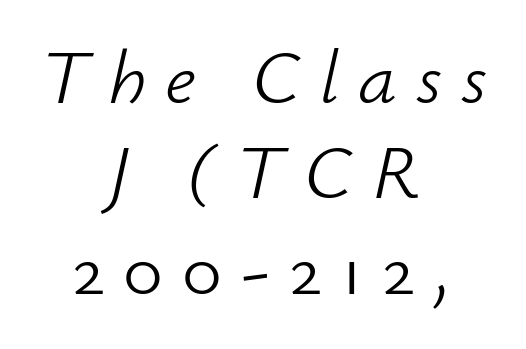
Q: Is the text bold? A: No.
Q: Is the text italic (slanted)? A: Yes, it leans right by about 12 degrees.
Q: Is the text underlined? A: No.
Q: How is the paragraph aligned? A: Centered.
Q: Is the spacing between letters normal or unusually wide? A: Unusually wide.
Q: Width (condensed, normal, or wide)? A: Normal.
Q: Stroke contrast? A: Low.
Q: x-height? A: Small.
Q: Monospaced? A: No.
